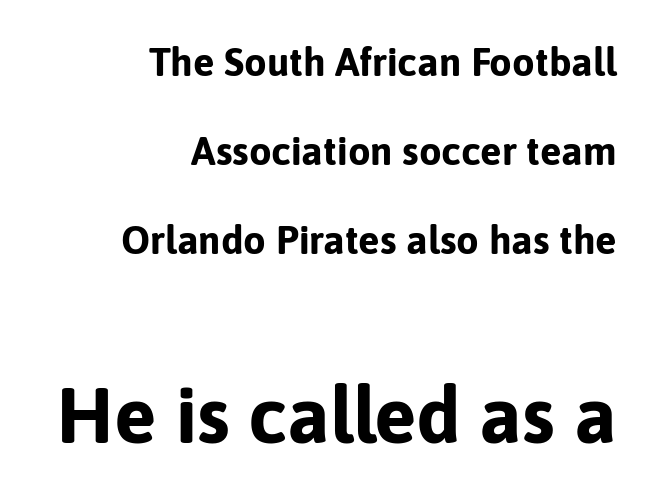
{"serif": "no", "italic": "no", "bold": "yes", "weight": "bold", "width": "normal", "stroke_contrast": "low", "x_height": "medium", "monospaced": "no", "underline": "no", "align": "right", "line_spacing": "loose", "line_spacing_ratio": 2.23, "letter_spacing": "normal", "letter_spacing_em": 0.0, "larger_block": "second", "size_ratio": 1.98, "glyph_px": 79}
